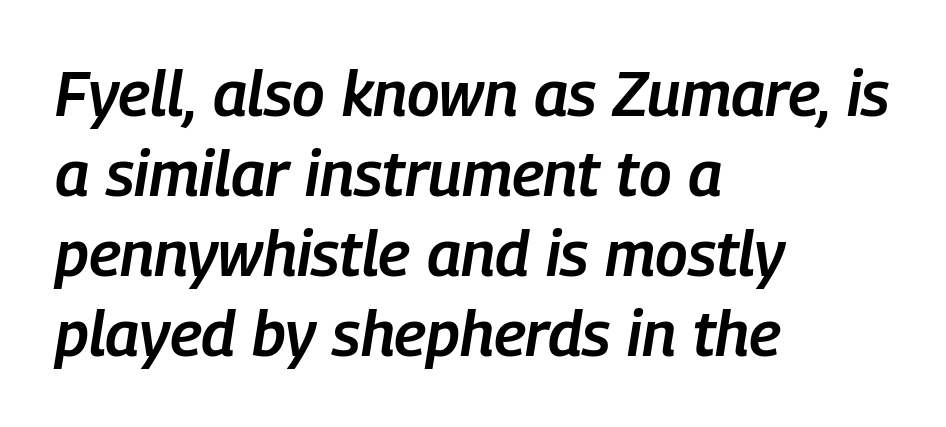
Q: Is the text bold? A: Semi-bold.
Q: Is the text italic (slanted)? A: Yes, it leans right by about 9 degrees.
Q: Is the text underlined? A: No.
Q: How is the paragraph aligned? A: Left-aligned.
Q: Is the spacing between letters normal or unusually wide? A: Normal.
Q: Is the spacing between lines tight, normal or loose? A: Normal.
Q: Width (condensed, normal, or wide)? A: Condensed.
Q: Stroke contrast? A: Low.
Q: x-height? A: Medium.
Q: Monospaced? A: No.
